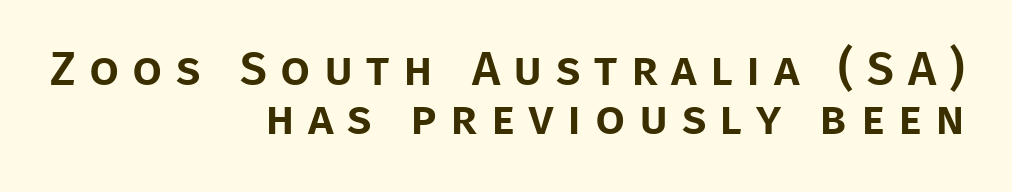
{"serif": "no", "italic": "no", "width": "normal", "stroke_contrast": "low", "x_height": "large", "monospaced": "no", "underline": "no", "align": "right", "line_spacing": "tight", "line_spacing_ratio": 1.02, "letter_spacing": "wide", "letter_spacing_em": 0.28, "glyph_px": 48}
